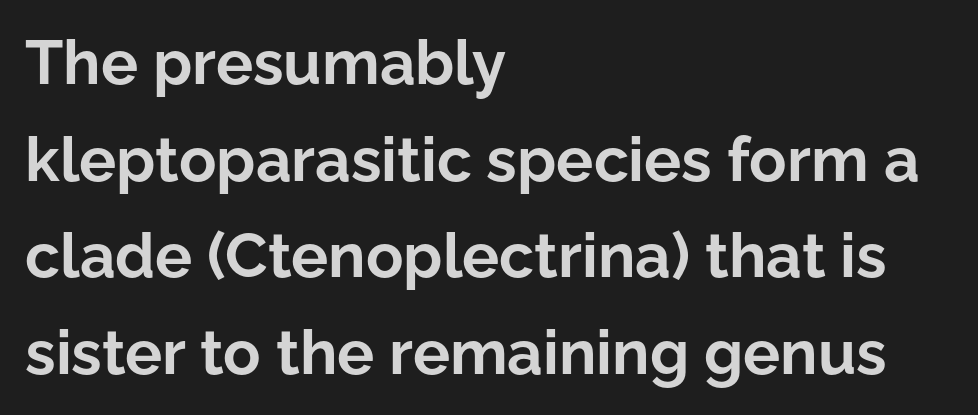
This is roman type, the default non-slanted kind. A dark, heavy texture on the line: the type is bold. If you drew a ruler down the left edge, every line would touch it. Tracking here is standard; glyphs follow each other at the usual distance.
